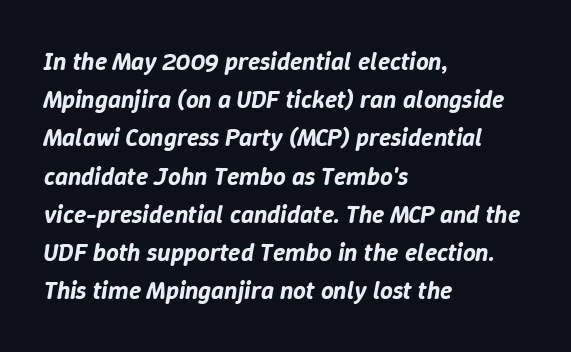
Vertical spacing — default. Each row of text sits above clean, open space. Students, note that the glyphs here touch the page at normal intervals. The whole block is typeset with a tilt. A student would call this left alignment; a typographer would say flush left, rag right.
